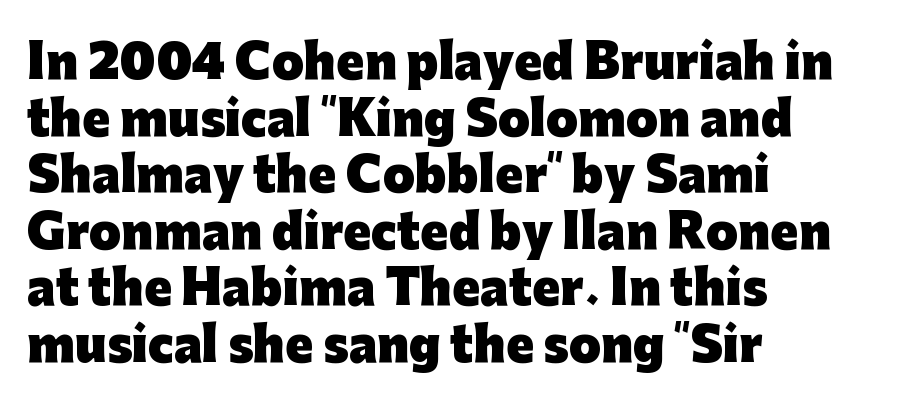
The image shows 46 px heavy sans-serif type, upright; set left-aligned, line spacing 1.23x, normal letter spacing, not underlined; low stroke contrast and a medium x-height.
